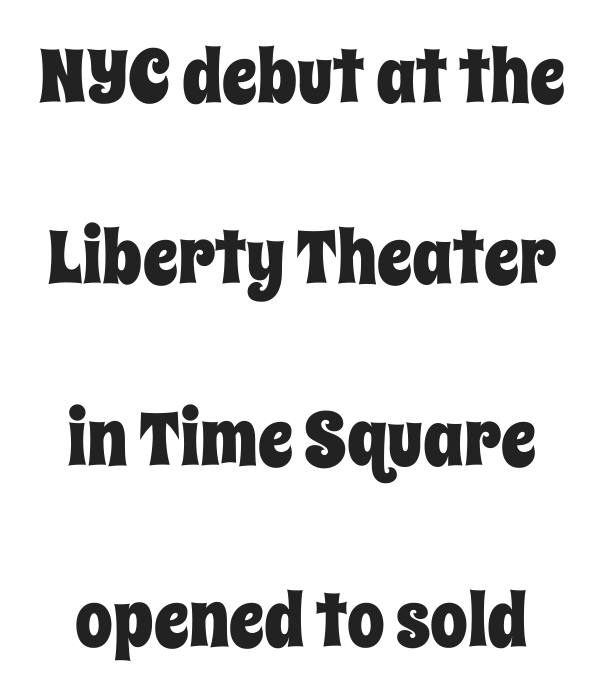
The image shows 75 px condensed type, upright; set centered, loose line spacing (2.42x), normal letter spacing, not underlined; low stroke contrast and a large x-height.
